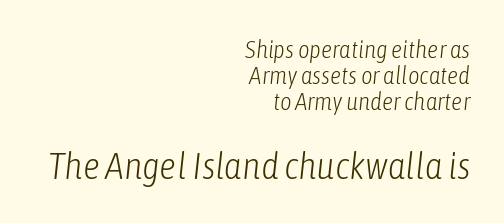
Observe the lean: these are italic letterforms. The passage shown is not underscored anywhere. You could not count columns in this text — the font is proportionally spaced. How would I describe the line gaps? Narrow and economical.
